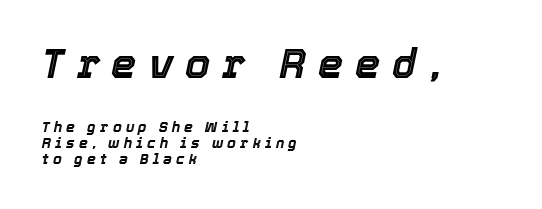
The image shows 40 px text type, italic (leaning right); set left-aligned, tight line spacing (1.13x), unusually wide letter spacing (+0.3 em), not underlined; the first (top) block is 2.86x larger; a medium x-height.
